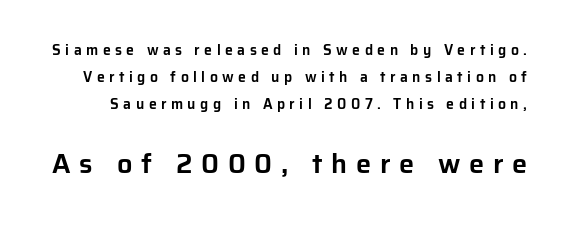
{"italic": "no", "underline": "no", "line_spacing": "loose", "line_spacing_ratio": 1.94, "letter_spacing": "wide", "letter_spacing_em": 0.32, "larger_block": "second", "size_ratio": 1.93, "glyph_px": 27}
